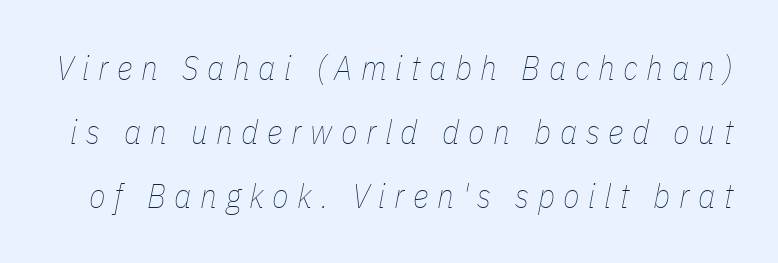
Summary of weight: not heavy and not bold. Spacing between characters has been opened up far beyond the box default. Is this a fixed-width face? No — the glyphs have proportional, varying widths. Type without underlining.
